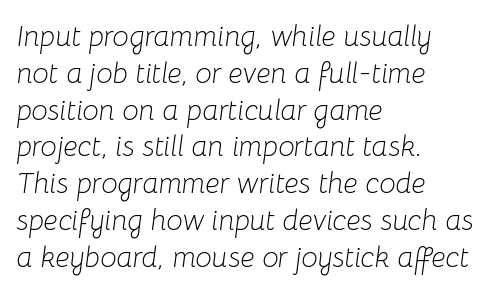
Just letters on the line, the space beneath them empty. Observe the ordinary spacing: letters are neighbours, not strangers. A typesetter would call this proportional, since set widths differ per character. The space between consecutive lines is moderate.
